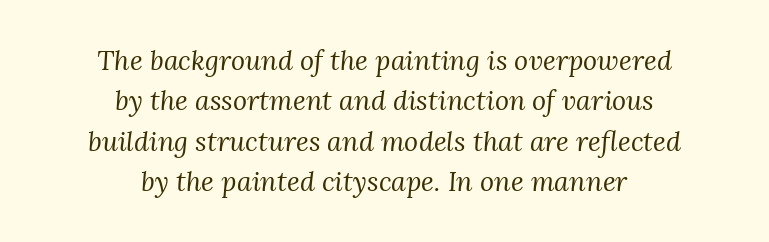
The font's italic variant was chosen for this text. The lines sit at an ordinary, default distance from one another. Alignment: centered. Summary of weight: not heavy and not bold.
